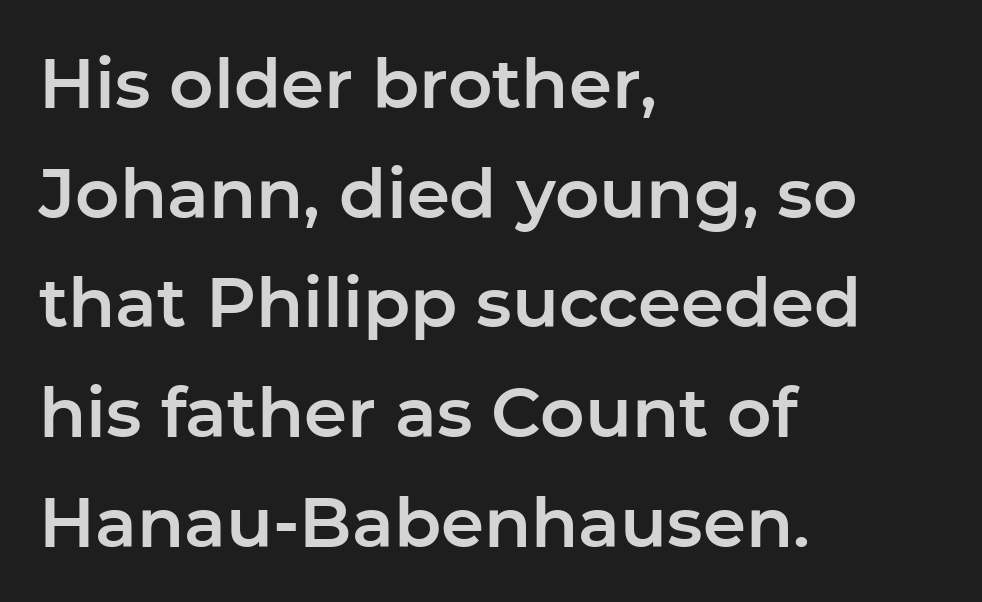
{"serif": "no", "italic": "no", "width": "normal", "stroke_contrast": "low", "x_height": "medium", "monospaced": "no", "underline": "no", "align": "left", "line_spacing": "normal", "line_spacing_ratio": 1.59, "letter_spacing": "normal", "letter_spacing_em": 0.0, "glyph_px": 69}
